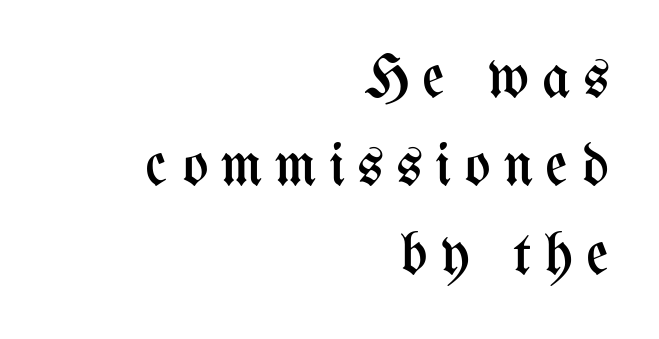
{"italic": "no", "bold": "no", "weight": "regular", "width": "condensed", "stroke_contrast": "medium", "x_height": "medium", "monospaced": "no", "underline": "no", "align": "right", "line_spacing": "normal", "line_spacing_ratio": 1.45, "letter_spacing": "wide", "letter_spacing_em": 0.21, "glyph_px": 61}
